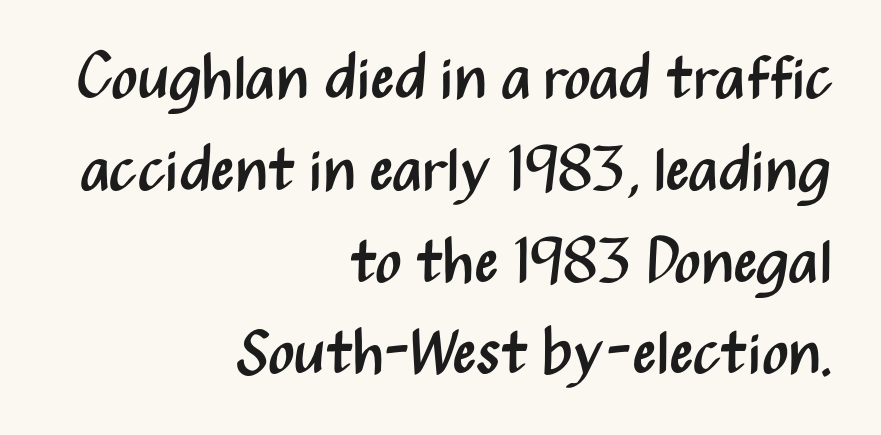
Q: Is the text bold? A: No.
Q: Is the text italic (slanted)? A: No, it is upright.
Q: Is the typeface a serif or a sans-serif typeface? A: Sans-serif.
Q: Is the text underlined? A: No.
Q: How is the paragraph aligned? A: Right-aligned.
Q: Is the spacing between letters normal or unusually wide? A: Normal.
Q: Is the spacing between lines tight, normal or loose? A: Normal.
Q: Width (condensed, normal, or wide)? A: Condensed.
Q: Stroke contrast? A: Medium.
Q: x-height? A: Medium.
Q: Monospaced? A: No.
